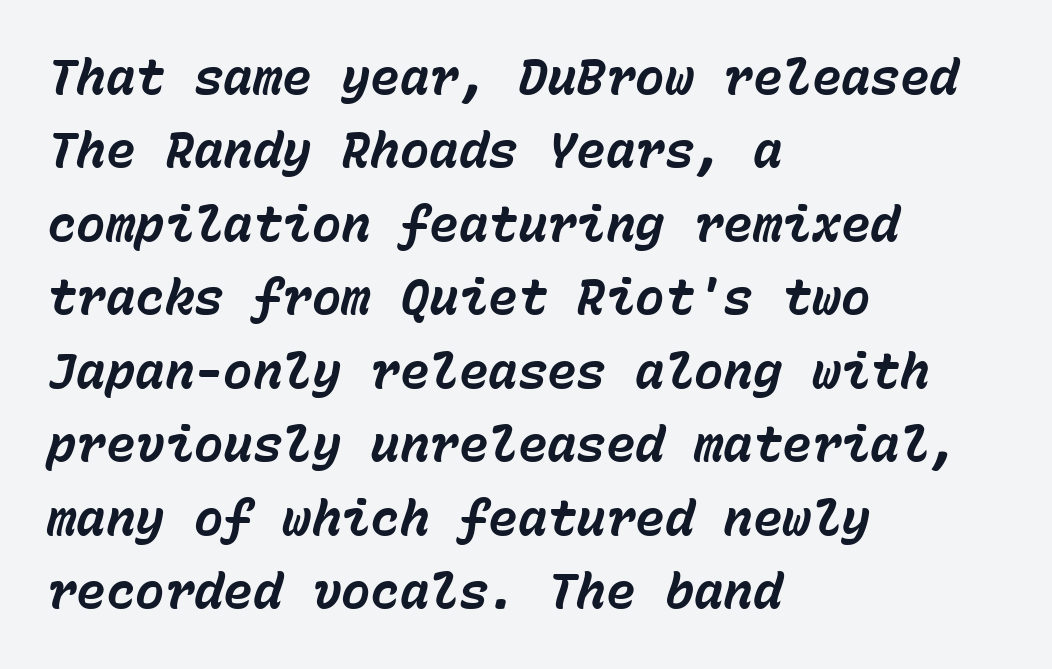
Teacher's note: observe the even left margin — that is flush-left alignment. Each row of text sits above clean, open space. Quick note: italic. The line-height multiplier appears to be the usual default. Weight: bold.
